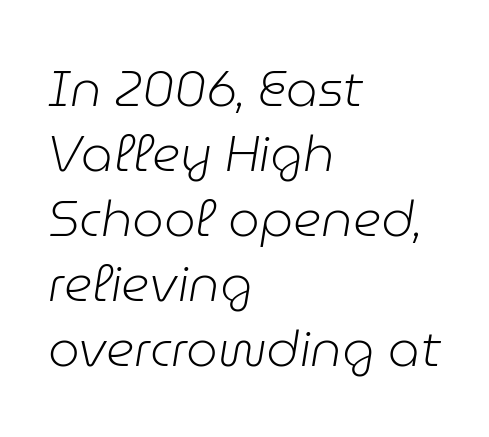
Do the characters align in a grid? No, the font is proportional. Stems and bowls with no extra thickness — not bold. The specimen omits any rule beneath the text block's lines. Words appear dense and cohesive because spacing is normal.
